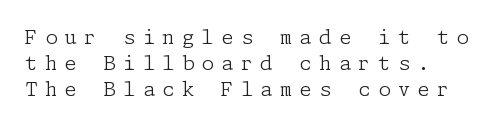
These lines sit exactly where default settings would place them. The setting favours the left margin, as ordinary paragraphs usually do. Heaviness? Minimal to ordinary, like unemphasized prose. Nobody drew a line under any word here.
